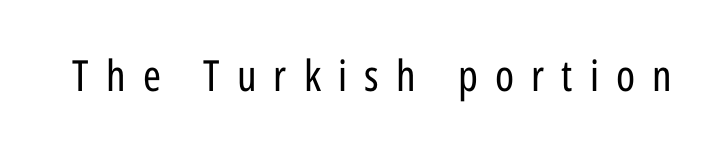
{"serif": "no", "italic": "no", "bold": "no", "weight": "regular", "width": "condensed", "stroke_contrast": "low", "x_height": "medium", "monospaced": "no", "underline": "no", "letter_spacing": "wide", "letter_spacing_em": 0.4, "glyph_px": 43}
